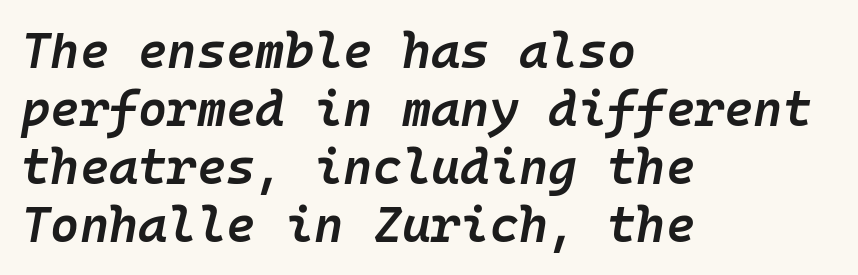
The image shows 50 px semibold type, italic (leaning right), monospaced; set left-aligned, line spacing 1.16x, normal letter spacing, not underlined; low stroke contrast and a medium x-height.
